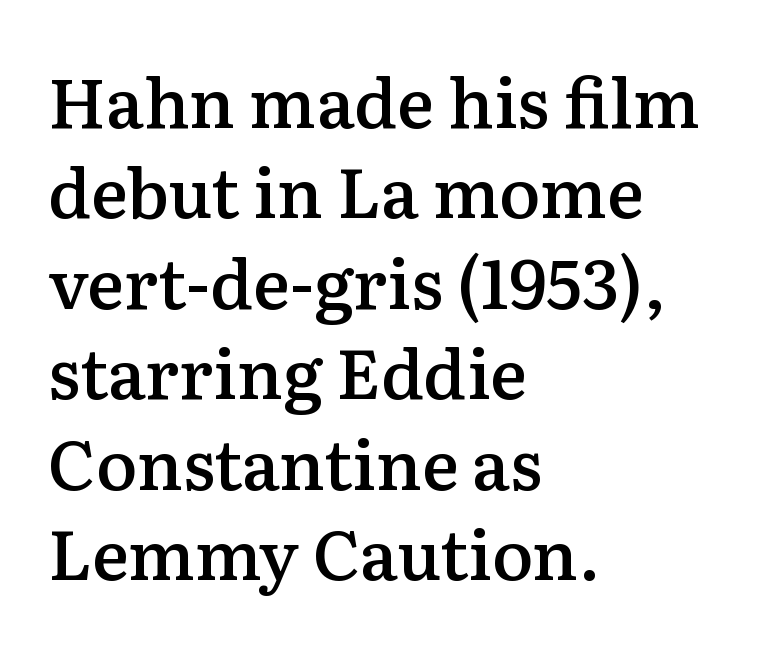
Q: Is the text bold? A: Semi-bold.
Q: Is the text italic (slanted)? A: No, it is upright.
Q: Is the typeface a serif or a sans-serif typeface? A: Serif.
Q: Is the text underlined? A: No.
Q: How is the paragraph aligned? A: Left-aligned.
Q: Is the spacing between letters normal or unusually wide? A: Normal.
Q: Is the spacing between lines tight, normal or loose? A: Normal.
Q: Width (condensed, normal, or wide)? A: Normal.
Q: Stroke contrast? A: Medium.
Q: x-height? A: Medium.
Q: Monospaced? A: No.
